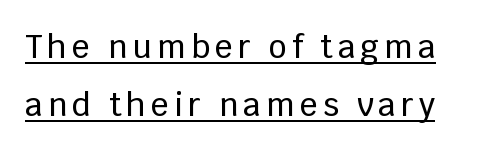
The image shows 32 px sans-serif type, upright; set line spacing 1.81x, underlined; low stroke contrast and a large x-height.
